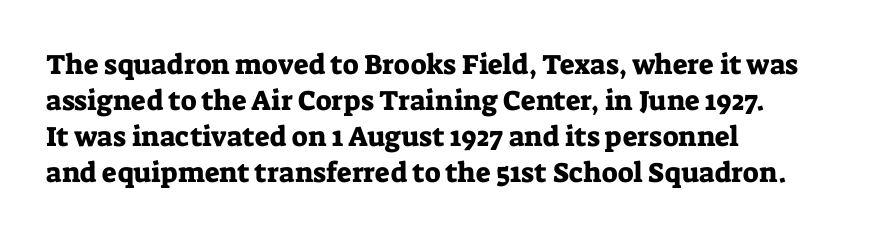
The font's upright variant was chosen for this text. Every row of glyphs begins at an identical x-position on the left. Interline gaps are of average width in this sample. Has an underline been added? It has not. Small tapered or slab feet sit at the stroke ends, so this counts as serif. Inter-character spacing is left at the font's built-in metrics.
